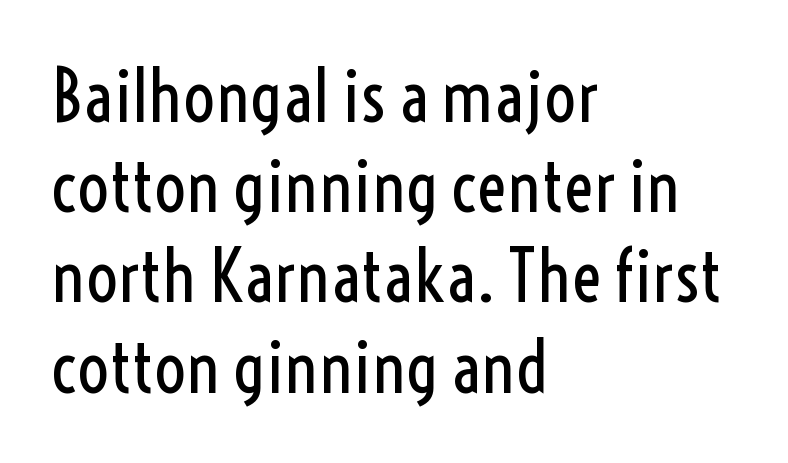
Q: Is the text bold? A: No.
Q: Is the text italic (slanted)? A: No, it is upright.
Q: Is the typeface a serif or a sans-serif typeface? A: Sans-serif.
Q: Is the text underlined? A: No.
Q: How is the paragraph aligned? A: Left-aligned.
Q: Is the spacing between letters normal or unusually wide? A: Normal.
Q: Is the spacing between lines tight, normal or loose? A: Normal.
Q: Width (condensed, normal, or wide)? A: Condensed.
Q: x-height? A: Medium.
Q: Monospaced? A: No.
